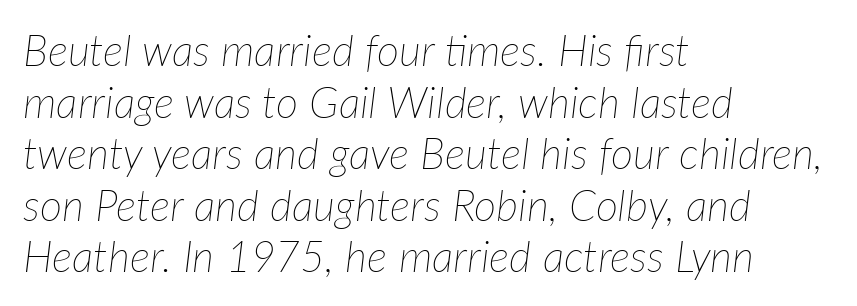
The image shows 43 px thin type, italic (leaning right); set left-aligned, line spacing 1.2x, normal letter spacing, not underlined; low stroke contrast and a medium x-height.
